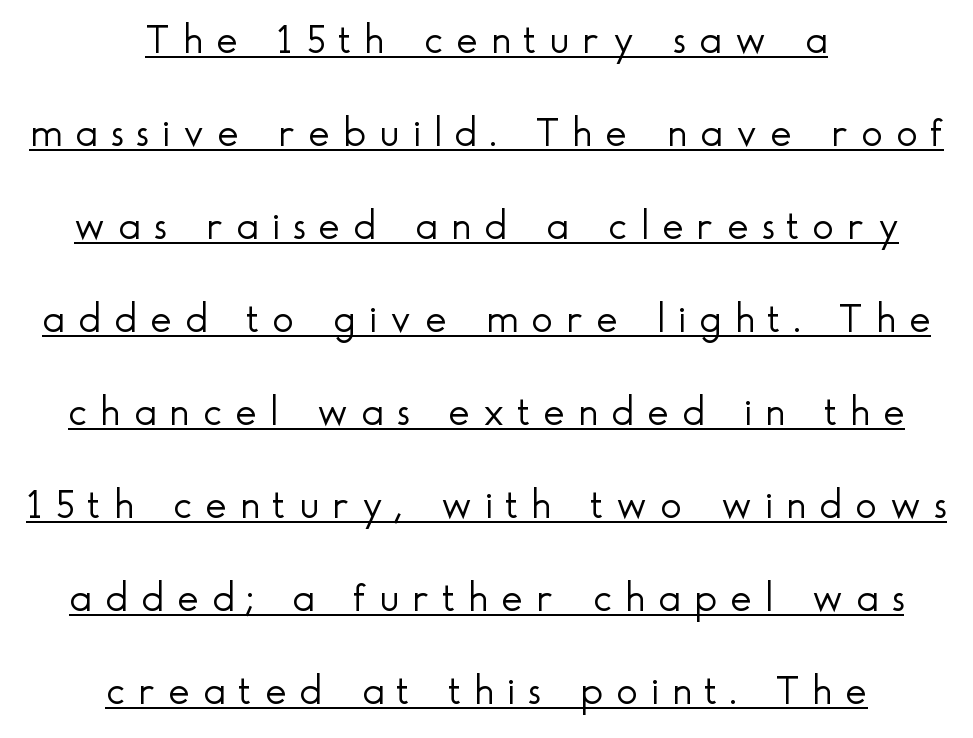
Q: Is the text bold? A: No.
Q: Is the text italic (slanted)? A: No, it is upright.
Q: Is the typeface a serif or a sans-serif typeface? A: Sans-serif.
Q: Is the text underlined? A: Yes.
Q: How is the paragraph aligned? A: Centered.
Q: Is the spacing between letters normal or unusually wide? A: Unusually wide.
Q: Is the spacing between lines tight, normal or loose? A: Loose.
Q: Width (condensed, normal, or wide)? A: Normal.
Q: x-height? A: Small.
Q: Monospaced? A: No.
